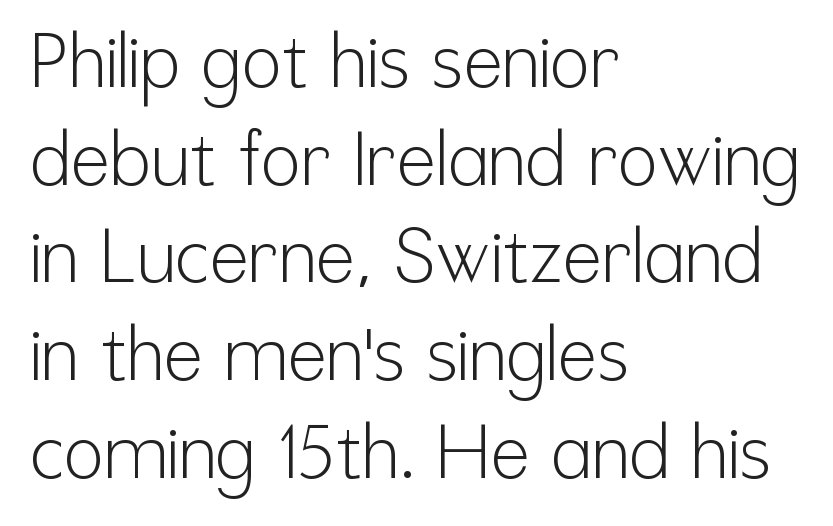
Q: Is the text bold? A: No.
Q: Is the text italic (slanted)? A: No, it is upright.
Q: Is the typeface a serif or a sans-serif typeface? A: Sans-serif.
Q: Is the text underlined? A: No.
Q: How is the paragraph aligned? A: Left-aligned.
Q: Is the spacing between letters normal or unusually wide? A: Normal.
Q: Is the spacing between lines tight, normal or loose? A: Normal.
Q: Width (condensed, normal, or wide)? A: Condensed.
Q: Stroke contrast? A: Low.
Q: x-height? A: Medium.
Q: Monospaced? A: No.
